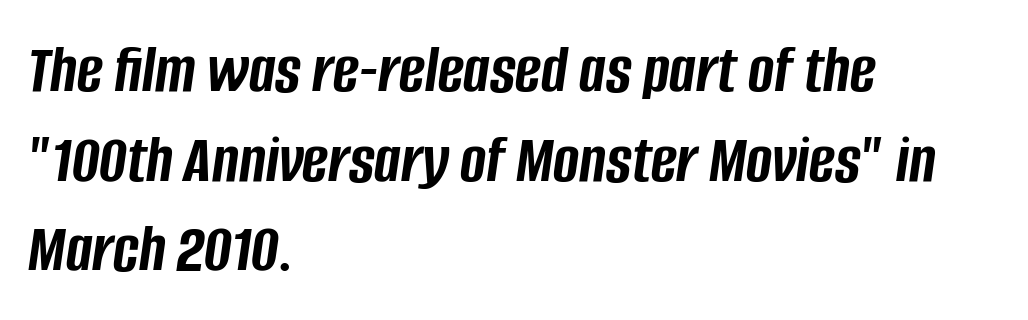
Is the block centered? No — it sits flush against the left margin. Horizontal bands of white between lines are of average thickness. This rendering leaves character spacing at its baseline value. Chunky letters — that's bold for sure.
